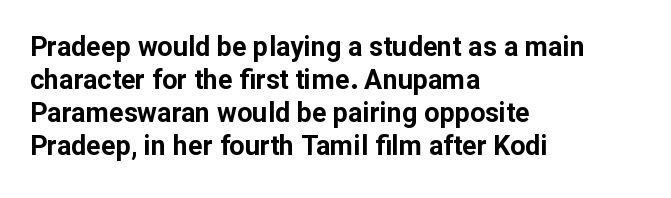
{"italic": "no", "bold": "yes", "underline": "no", "align": "left", "line_spacing_ratio": 1.22, "letter_spacing": "normal", "letter_spacing_em": 0.0, "glyph_px": 27}
